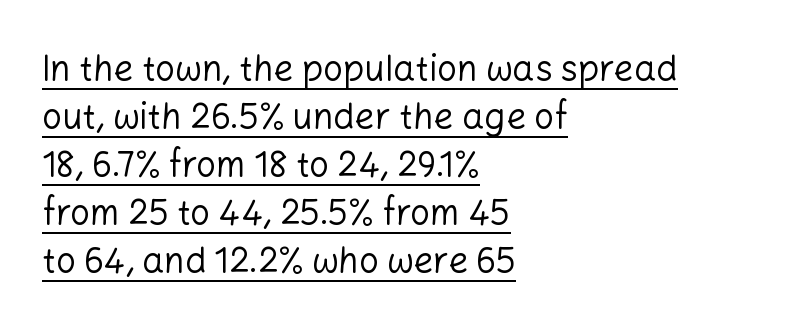
The rendered words wear a rule along their underside. Leading: standard. The letters look calm and open, with moderate or lighter stems. Italic: no, the glyphs are upright roman. Do the characters align in a grid? No, the font is proportional.
